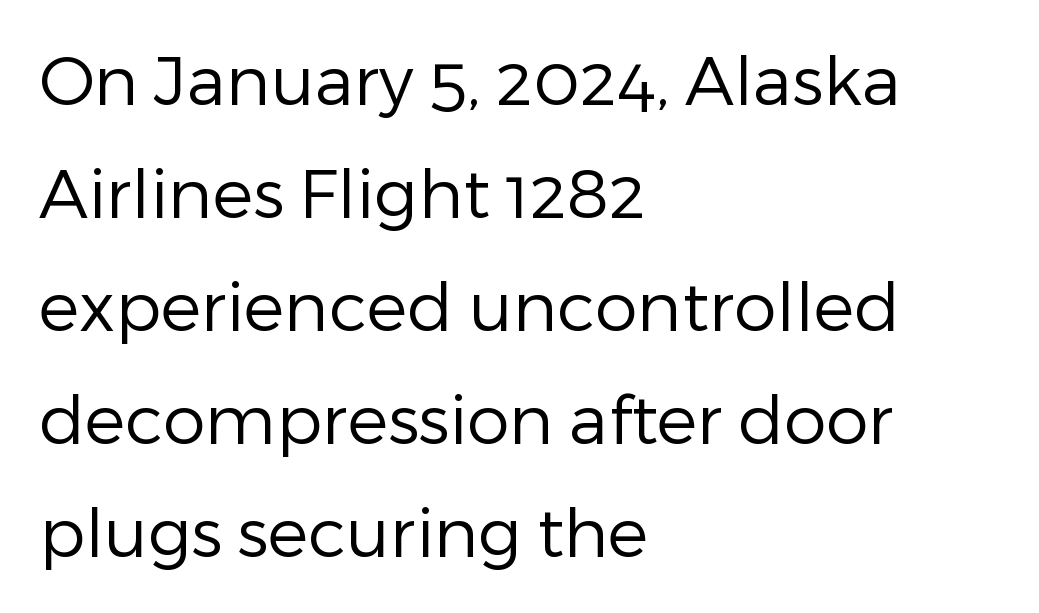
The image shows 68 px regular-weight sans-serif type, upright; set left-aligned, normal line spacing (1.66x), normal letter spacing, not underlined; low stroke contrast and a medium x-height.
